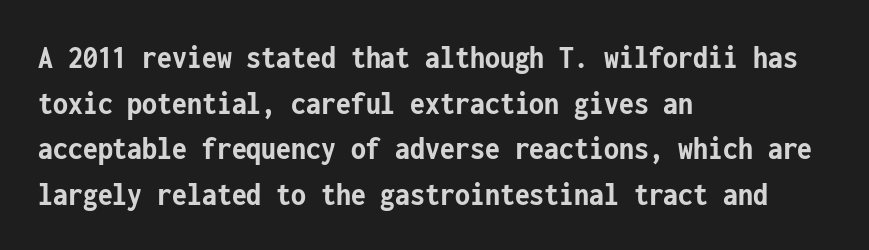
{"serif": "no", "italic": "no", "bold": "yes", "weight": "semibold", "width": "condensed", "stroke_contrast": "low", "x_height": "medium", "monospaced": "yes", "underline": "no", "align": "left", "line_spacing": "normal", "line_spacing_ratio": 1.34, "letter_spacing": "normal", "letter_spacing_em": 0.0, "glyph_px": 34}
